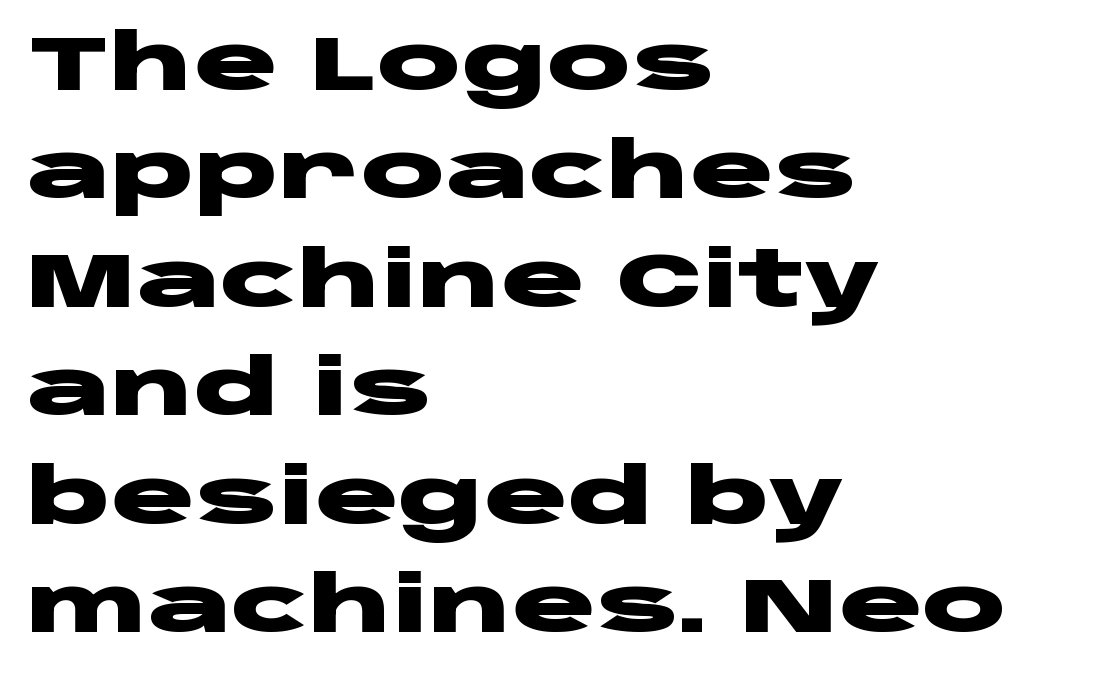
{"serif": "no", "italic": "no", "bold": "yes", "weight": "heavy", "width": "wide", "stroke_contrast": "low", "x_height": "large", "monospaced": "no", "underline": "no", "align": "left", "line_spacing": "normal", "line_spacing_ratio": 1.39, "letter_spacing": "normal", "letter_spacing_em": 0.0, "glyph_px": 78}
